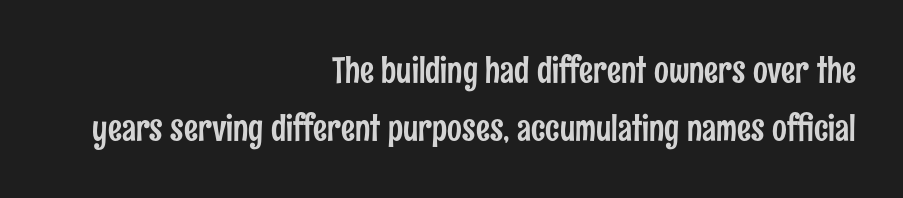
The image shows 35 px condensed sans-serif type, upright; set right-aligned, normal line spacing (1.65x), normal letter spacing, not underlined; low stroke contrast and a medium x-height.
